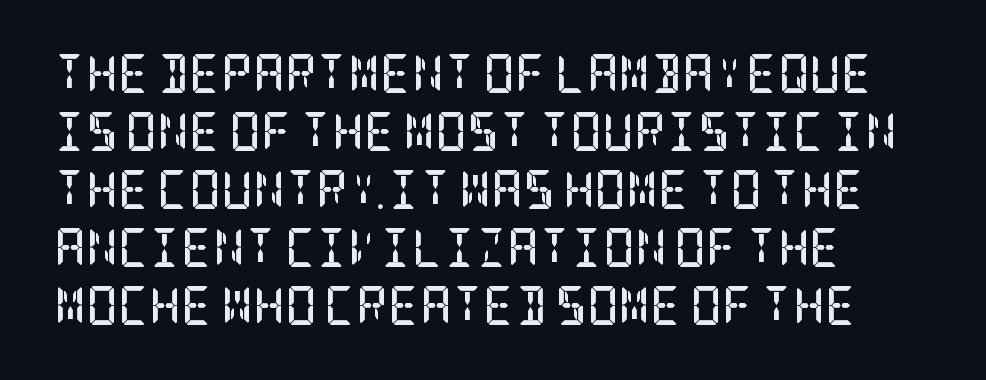
Q: Is the text bold? A: Yes.
Q: Is the text italic (slanted)? A: No, it is upright.
Q: Is the typeface a serif or a sans-serif typeface? A: Serif.
Q: Is the text underlined? A: No.
Q: How is the paragraph aligned? A: Left-aligned.
Q: Is the spacing between letters normal or unusually wide? A: Normal.
Q: Is the spacing between lines tight, normal or loose? A: Normal.
Q: Width (condensed, normal, or wide)? A: Condensed.
Q: Stroke contrast? A: Low.
Q: x-height? A: Large.
